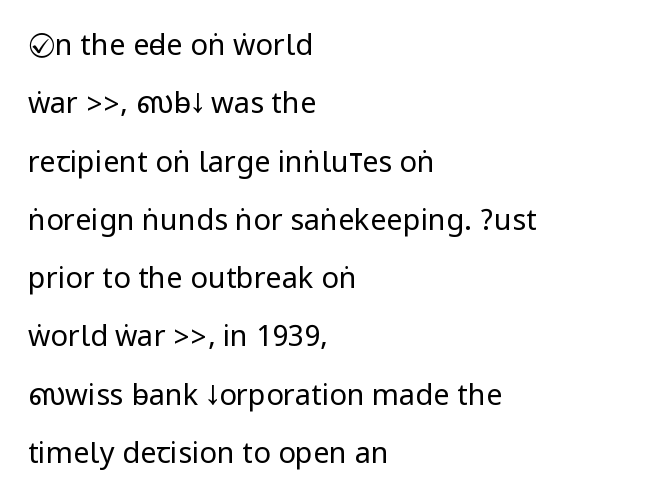
The image shows 29 px regular-weight, condensed sans-serif type, upright; set left-aligned, loose line spacing (2.01x), normal letter spacing, not underlined; low stroke contrast.
